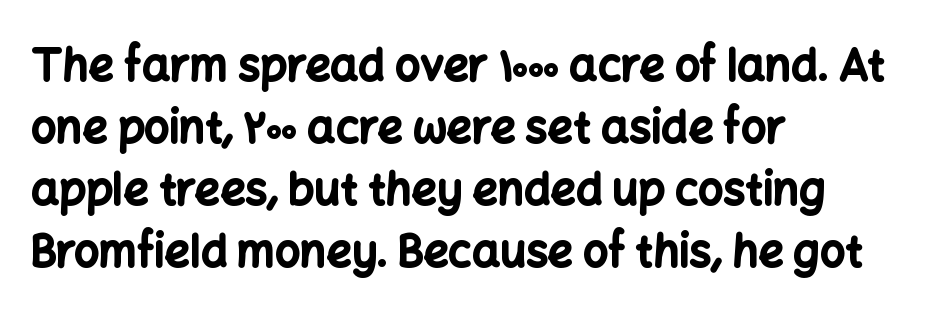
The image shows 44 px bold sans-serif type, upright; set left-aligned, normal line spacing (1.41x), normal letter spacing, not underlined; low stroke contrast and a medium x-height.
